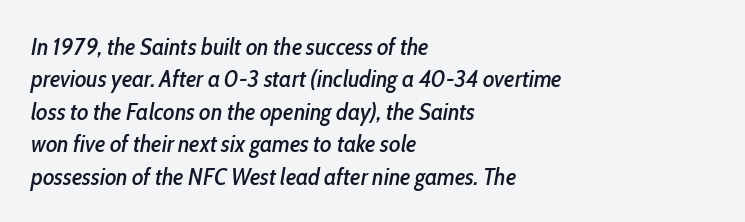
Q: Is the text italic (slanted)? A: Yes, it leans right by about 10 degrees.
Q: Is the text underlined? A: No.
Q: How is the paragraph aligned? A: Left-aligned.
Q: Is the spacing between letters normal or unusually wide? A: Normal.
Q: Is the spacing between lines tight, normal or loose? A: Normal.
